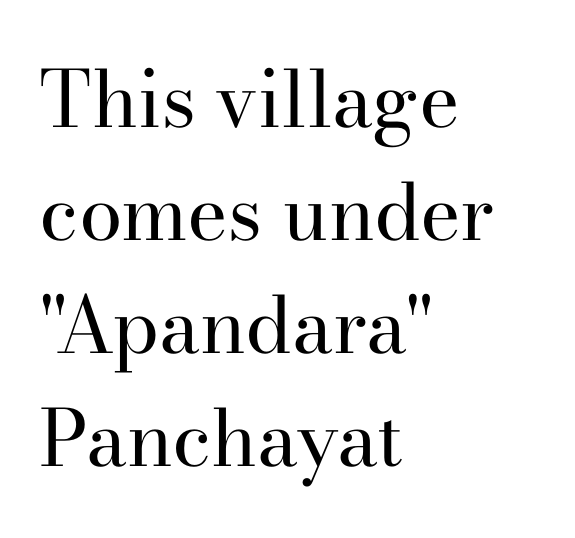
Q: Is the text bold? A: No.
Q: Is the text italic (slanted)? A: No, it is upright.
Q: Is the typeface a serif or a sans-serif typeface? A: Serif.
Q: Is the text underlined? A: No.
Q: How is the paragraph aligned? A: Left-aligned.
Q: Is the spacing between letters normal or unusually wide? A: Normal.
Q: Is the spacing between lines tight, normal or loose? A: Normal.
Q: Width (condensed, normal, or wide)? A: Normal.
Q: Stroke contrast? A: High.
Q: x-height? A: Small.
Q: Monospaced? A: No.
